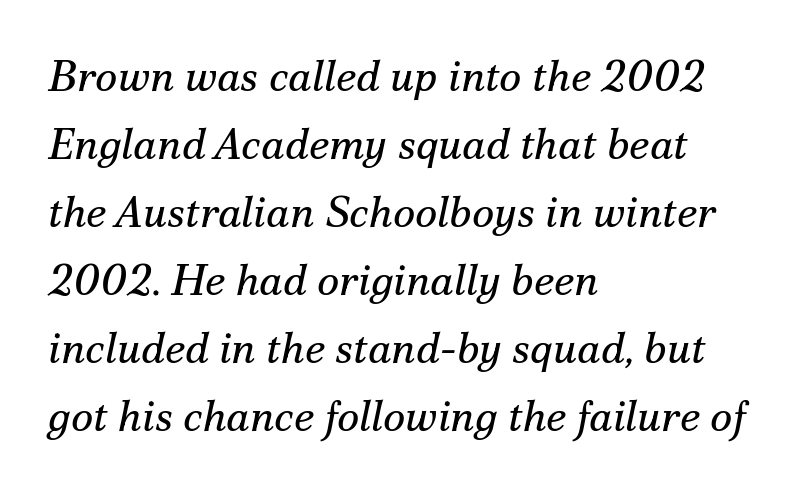
{"serif": "yes", "italic": "yes", "lean": "right", "slant_degrees": 12, "bold": "no", "weight": "regular", "width": "normal", "stroke_contrast": "medium", "x_height": "small", "monospaced": "no", "underline": "no", "align": "left", "line_spacing": "normal", "line_spacing_ratio": 1.58, "letter_spacing": "normal", "letter_spacing_em": 0.0, "glyph_px": 43}
